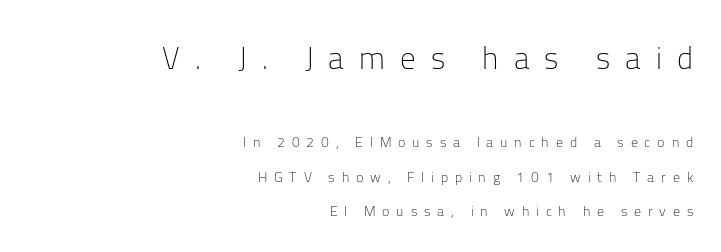
Q: Is the text bold? A: No.
Q: Is the text italic (slanted)? A: No, it is upright.
Q: Is the typeface a serif or a sans-serif typeface? A: Sans-serif.
Q: Is the text underlined? A: No.
Q: How is the paragraph aligned? A: Right-aligned.
Q: Is the spacing between letters normal or unusually wide? A: Unusually wide.
Q: Is the spacing between lines tight, normal or loose? A: Loose.
Q: Which block of text is set in a larger size, the first (top) or the second (bottom)? A: The first (top) one.
Q: Width (condensed, normal, or wide)? A: Normal.
Q: Stroke contrast? A: Low.
Q: x-height? A: Medium.
Q: Monospaced? A: No.
